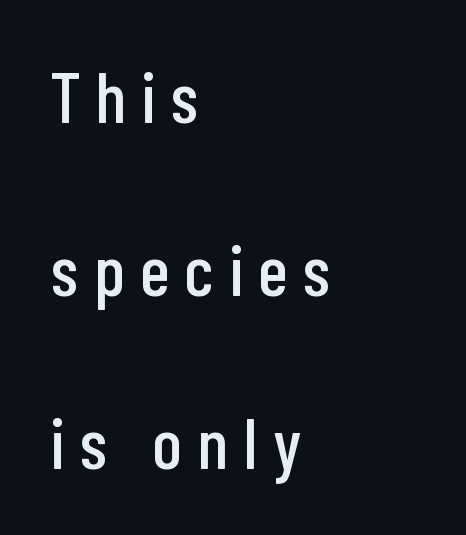
The image shows 72 px condensed sans-serif type, upright; set left-aligned, loose line spacing (2.4x), unusually wide letter spacing (+0.22 em), not underlined; low stroke contrast and a medium x-height.
